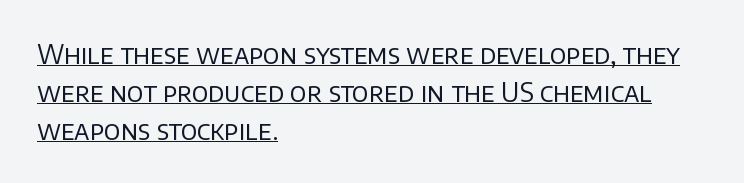
{"italic": "no", "bold": "no", "underline": "yes", "align": "left", "line_spacing": "normal", "line_spacing_ratio": 1.46, "letter_spacing": "normal", "letter_spacing_em": 0.0, "glyph_px": 26}
